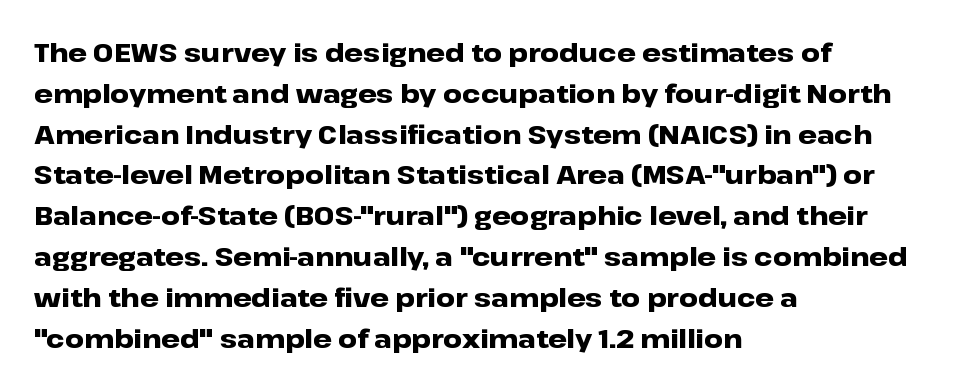
A dark, heavy texture on the line: the type is bold. Characters follow at the spacing the type designer built in. The designer left line spacing at the default. Unmarked baselines from the first word to the last. Posture: vertical.
